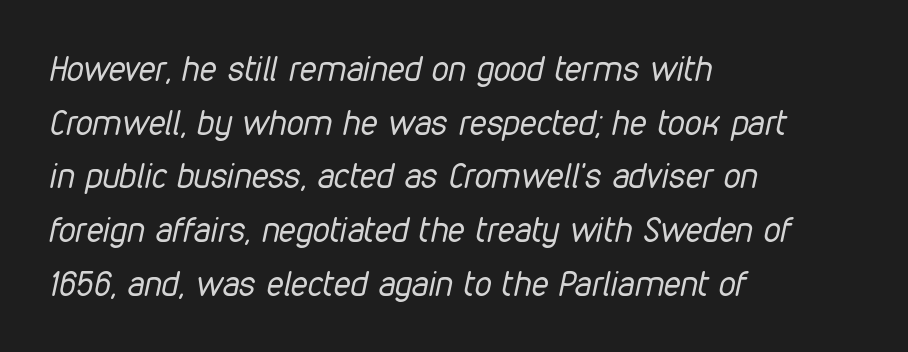
Q: Is the text bold? A: No.
Q: Is the text italic (slanted)? A: Yes, it leans right by about 12 degrees.
Q: Is the text underlined? A: No.
Q: How is the paragraph aligned? A: Left-aligned.
Q: Is the spacing between letters normal or unusually wide? A: Normal.
Q: Is the spacing between lines tight, normal or loose? A: Normal.
Q: Width (condensed, normal, or wide)? A: Condensed.
Q: Stroke contrast? A: Low.
Q: x-height? A: Medium.
Q: Monospaced? A: No.
